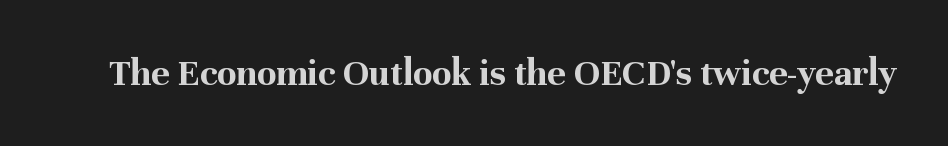
The image shows 39 px bold serif type, upright; set normal letter spacing, not underlined; medium stroke contrast and a medium x-height.
